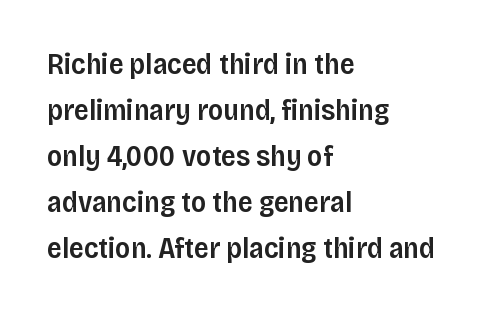
Q: Is the text bold? A: Semi-bold.
Q: Is the text italic (slanted)? A: No, it is upright.
Q: Is the typeface a serif or a sans-serif typeface? A: Sans-serif.
Q: Is the text underlined? A: No.
Q: How is the paragraph aligned? A: Left-aligned.
Q: Is the spacing between letters normal or unusually wide? A: Normal.
Q: Is the spacing between lines tight, normal or loose? A: Normal.
Q: Width (condensed, normal, or wide)? A: Normal.
Q: Stroke contrast? A: Low.
Q: x-height? A: Large.
Q: Monospaced? A: No.
